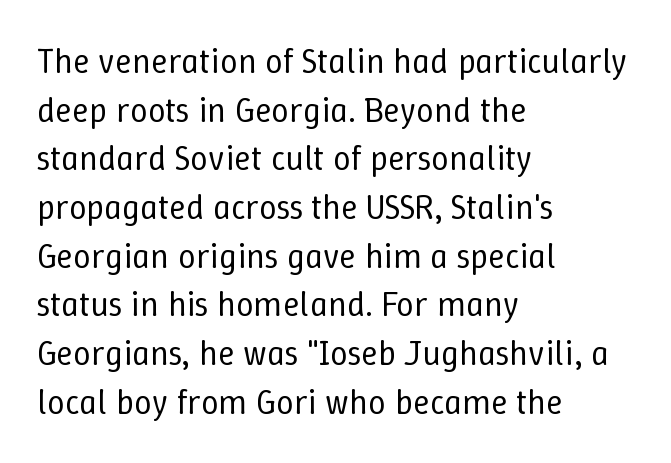
The image shows 35 px regular-weight type, upright; set left-aligned, normal line spacing (1.39x), normal letter spacing, not underlined; low stroke contrast and a medium x-height.
